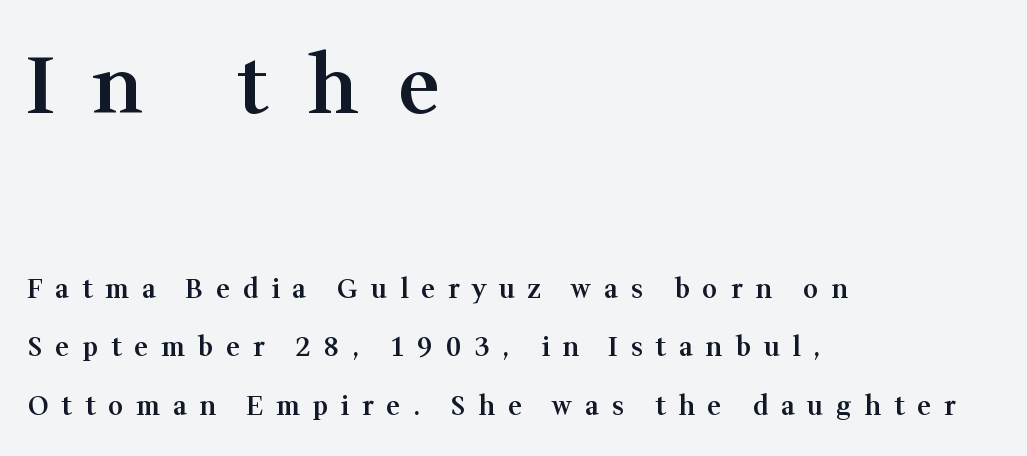
{"serif": "yes", "italic": "no", "bold": "semi", "weight": "semibold", "width": "normal", "stroke_contrast": "medium", "x_height": "medium", "monospaced": "no", "underline": "no", "align": "left", "line_spacing": "loose", "line_spacing_ratio": 2.26, "letter_spacing": "wide", "letter_spacing_em": 0.5, "larger_block": "first", "size_ratio": 3.04, "glyph_px": 79}
